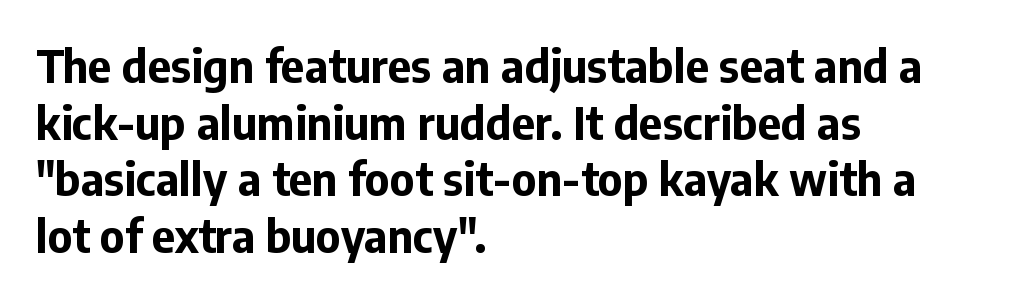
Q: Is the text bold? A: Yes.
Q: Is the text italic (slanted)? A: No, it is upright.
Q: Is the typeface a serif or a sans-serif typeface? A: Sans-serif.
Q: Is the text underlined? A: No.
Q: How is the paragraph aligned? A: Left-aligned.
Q: Is the spacing between letters normal or unusually wide? A: Normal.
Q: Is the spacing between lines tight, normal or loose? A: Normal.
Q: Width (condensed, normal, or wide)? A: Normal.
Q: Stroke contrast? A: Low.
Q: x-height? A: Medium.
Q: Monospaced? A: No.
